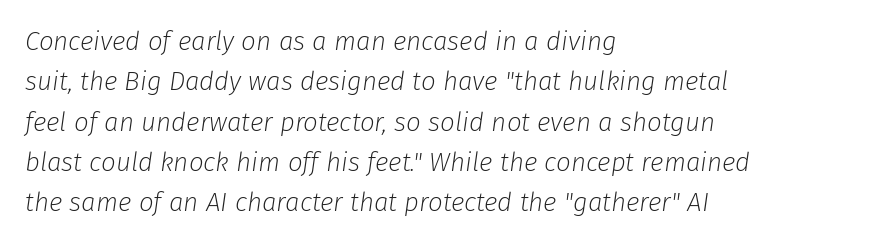
Q: Is the text bold? A: No.
Q: Is the text italic (slanted)? A: Yes, it leans right by about 8 degrees.
Q: Is the text underlined? A: No.
Q: How is the paragraph aligned? A: Left-aligned.
Q: Is the spacing between letters normal or unusually wide? A: Normal.
Q: Is the spacing between lines tight, normal or loose? A: Normal.
